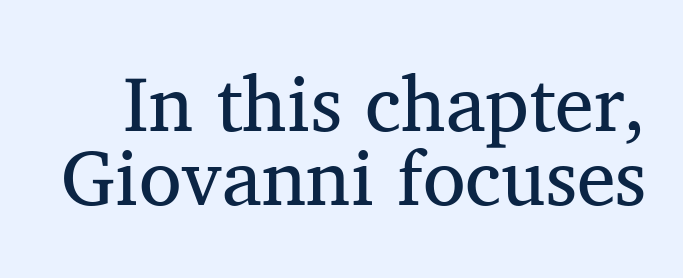
{"serif": "yes", "italic": "no", "bold": "no", "weight": "regular", "width": "normal", "stroke_contrast": "medium", "x_height": "medium", "monospaced": "no", "underline": "no", "line_spacing": "tight", "line_spacing_ratio": 0.95, "letter_spacing": "normal", "letter_spacing_em": 0.0, "glyph_px": 78}
